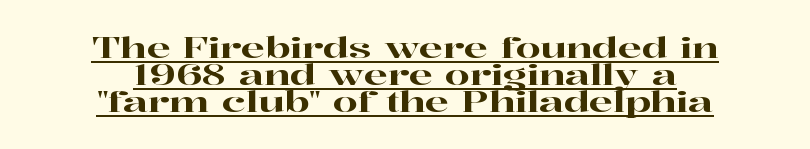
The image shows 28 px wide serif type, upright; set centered, tight line spacing (0.96x), normal letter spacing, underlined; high stroke contrast and a medium x-height.
